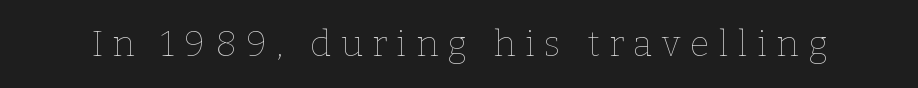
{"italic": "no", "bold": "no", "weight": "thin", "width": "normal", "stroke_contrast": "low", "x_height": "medium", "monospaced": "no", "underline": "no", "letter_spacing": "wide", "letter_spacing_em": 0.26, "glyph_px": 36}
